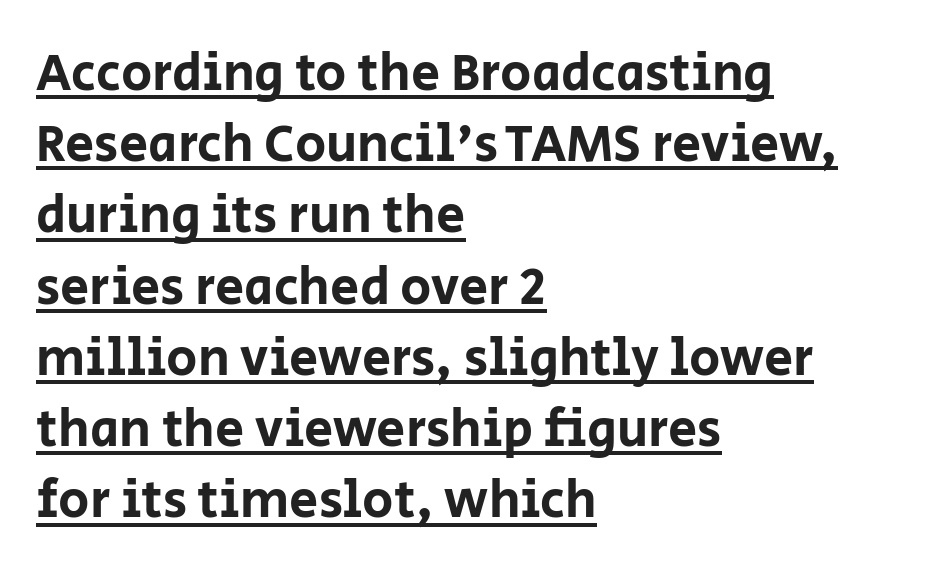
Q: Is the text italic (slanted)? A: No, it is upright.
Q: Is the typeface a serif or a sans-serif typeface? A: Sans-serif.
Q: Is the text underlined? A: Yes.
Q: How is the paragraph aligned? A: Left-aligned.
Q: Is the spacing between letters normal or unusually wide? A: Normal.
Q: Is the spacing between lines tight, normal or loose? A: Normal.
Q: Width (condensed, normal, or wide)? A: Normal.
Q: Stroke contrast? A: Low.
Q: x-height? A: Large.
Q: Monospaced? A: No.
